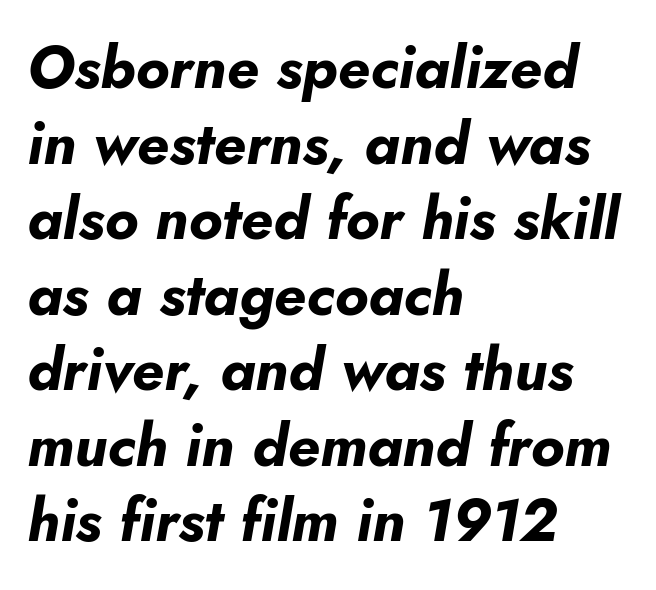
These words are printed bold, with thick strokes throughout. Varying glyph widths throughout — classic text-font behaviour. The rag falls on the right side of this text block. The space directly below the letters is spotless. The passage shown has conventional tracking throughout. An italicized treatment has been applied to the whole sample.
